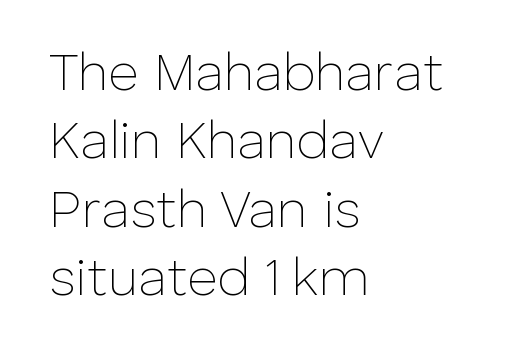
Note: no serifs on the glyphs. These lines are rendered in a variable-pitch font. Unmarked baselines from the first word to the last. Reading down the column, the eye jumps a familiar distance to each next line. Horizontal alignment here is leftward, the default for most running prose. The letters look calm and open, with moderate or lighter stems.
